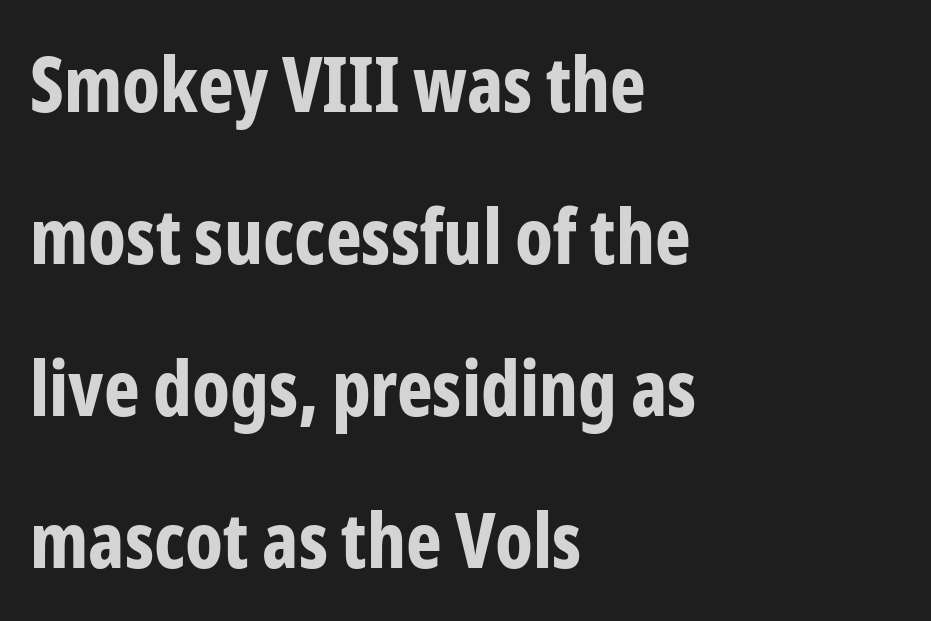
The image shows 76 px bold, condensed sans-serif type, upright; set left-aligned, loose line spacing (2.0x), normal letter spacing, not underlined; low stroke contrast and a medium x-height.
